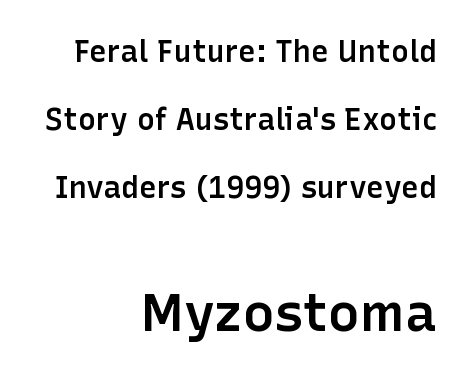
Q: Is the text bold? A: Semi-bold.
Q: Is the text italic (slanted)? A: No, it is upright.
Q: Is the typeface a serif or a sans-serif typeface? A: Sans-serif.
Q: Is the text underlined? A: No.
Q: How is the paragraph aligned? A: Right-aligned.
Q: Is the spacing between letters normal or unusually wide? A: Normal.
Q: Is the spacing between lines tight, normal or loose? A: Loose.
Q: Which block of text is set in a larger size, the first (top) or the second (bottom)? A: The second (bottom) one.
Q: Width (condensed, normal, or wide)? A: Normal.
Q: Stroke contrast? A: Low.
Q: x-height? A: Medium.
Q: Monospaced? A: No.
